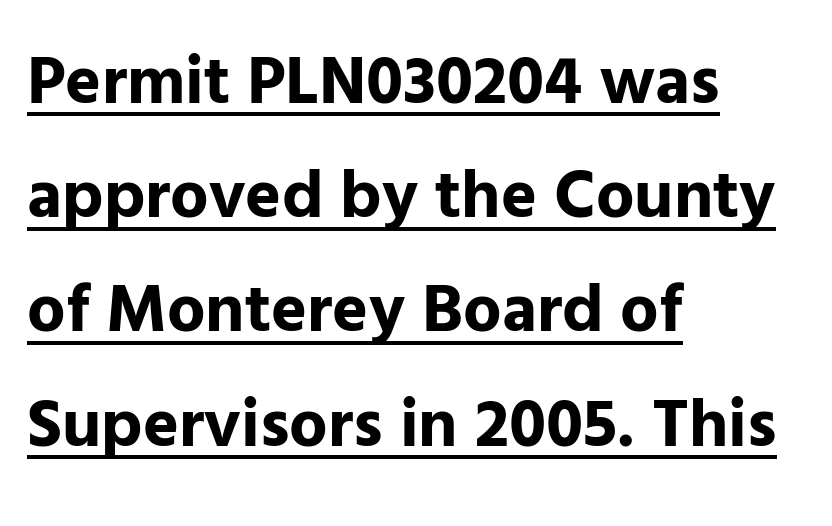
{"serif": "no", "italic": "no", "bold": "yes", "weight": "bold", "width": "normal", "stroke_contrast": "low", "x_height": "medium", "monospaced": "no", "underline": "yes", "align": "left", "line_spacing": "normal", "line_spacing_ratio": 1.68, "letter_spacing": "normal", "letter_spacing_em": 0.0, "glyph_px": 68}
